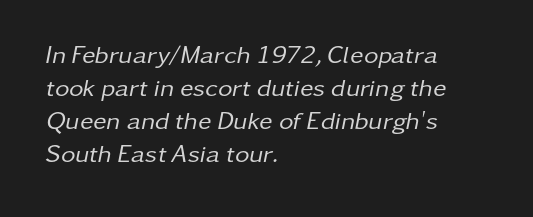
{"italic": "yes", "lean": "right", "slant_degrees": 11, "bold": "no", "underline": "no", "align": "left", "line_spacing": "normal", "line_spacing_ratio": 1.32, "letter_spacing": "normal", "letter_spacing_em": 0.0, "glyph_px": 25}
